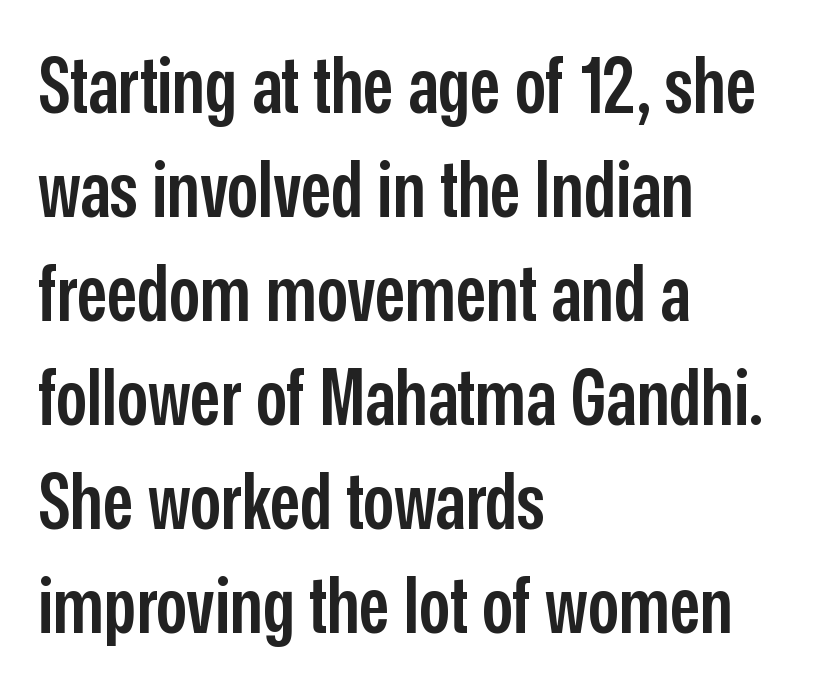
Looks like regular typesetting: each glyph gets only the width it needs. Check under the words: just untouched page. A student would call this left alignment; a typographer would say flush left, rag right. The letters stand upright; this is a roman face. Summary of vertical rhythm: regular, with standard interline spacing. Observe the absence of serifs on each vertical stroke in this sample.
